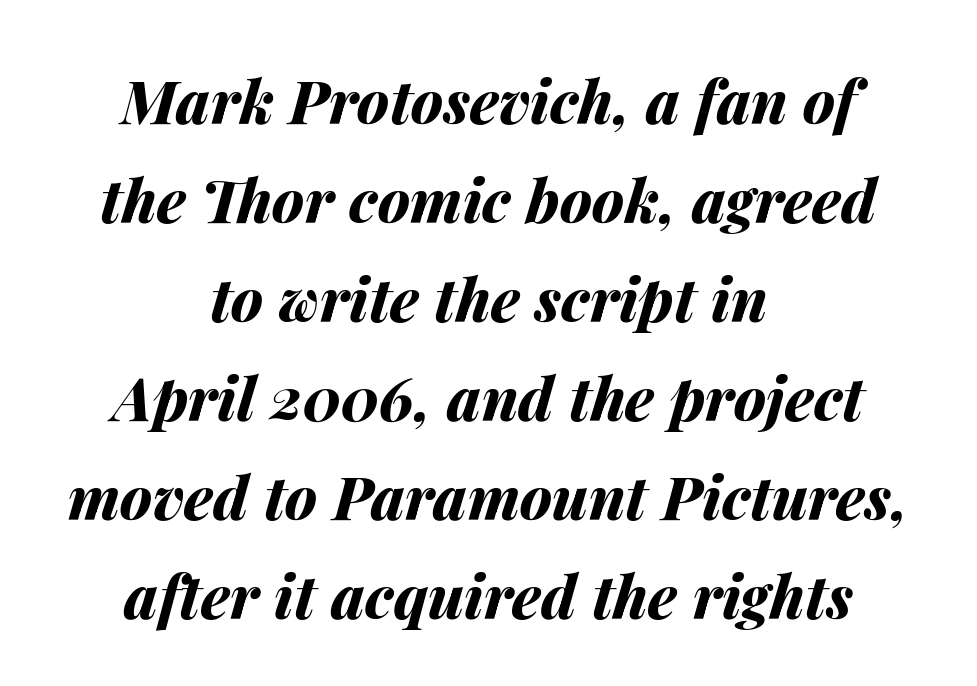
Q: Is the text bold? A: Yes.
Q: Is the text italic (slanted)? A: Yes, it leans right by about 14 degrees.
Q: Is the text underlined? A: No.
Q: How is the paragraph aligned? A: Centered.
Q: Is the spacing between letters normal or unusually wide? A: Normal.
Q: Is the spacing between lines tight, normal or loose? A: Normal.
Q: Width (condensed, normal, or wide)? A: Normal.
Q: Stroke contrast? A: Medium.
Q: x-height? A: Medium.
Q: Monospaced? A: No.
